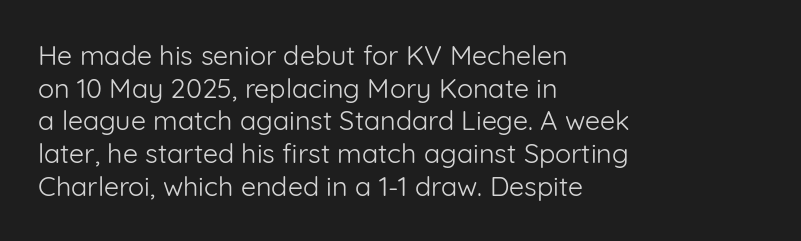
The image shows 27 px text type, upright; set left-aligned, line spacing 1.21x, normal letter spacing, not underlined.
